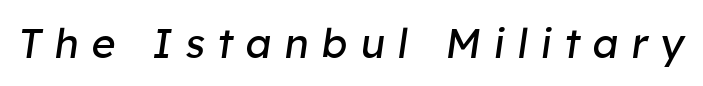
{"italic": "yes", "lean": "right", "slant_degrees": 8, "bold": "no", "weight": "regular", "width": "normal", "stroke_contrast": "low", "x_height": "medium", "monospaced": "no", "underline": "no", "letter_spacing": "wide", "letter_spacing_em": 0.31, "glyph_px": 41}
